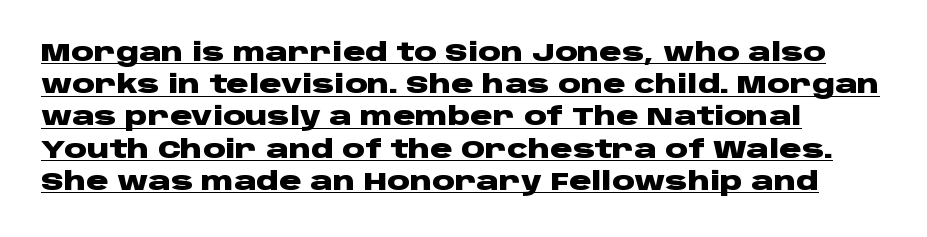
{"italic": "no", "bold": "yes", "underline": "yes", "align": "left", "line_spacing": "normal", "line_spacing_ratio": 1.29, "letter_spacing": "normal", "letter_spacing_em": 0.0, "glyph_px": 25}
